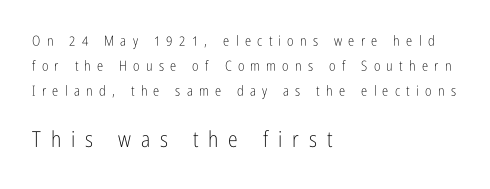
Q: Is the text bold? A: No.
Q: Is the text italic (slanted)? A: No, it is upright.
Q: Is the text underlined? A: No.
Q: How is the paragraph aligned? A: Left-aligned.
Q: Is the spacing between letters normal or unusually wide? A: Unusually wide.
Q: Which block of text is set in a larger size, the first (top) or the second (bottom)? A: The second (bottom) one.
